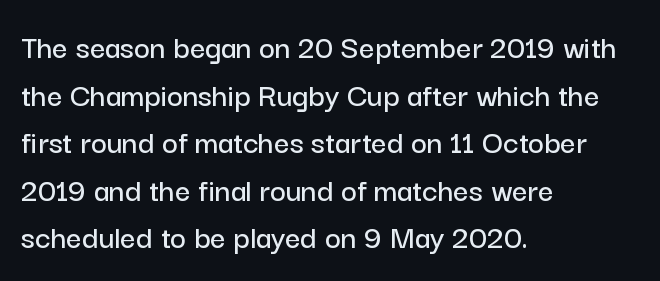
The image shows 34 px sans-serif type, upright; set left-aligned, normal line spacing (1.4x), normal letter spacing, not underlined; low stroke contrast and a medium x-height.
